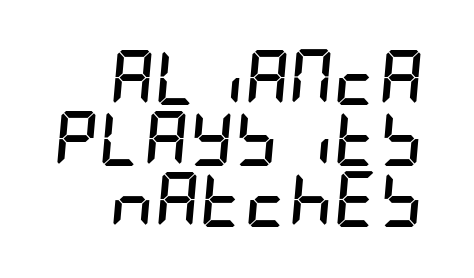
{"italic": "yes", "lean": "right", "slant_degrees": 5, "bold": "yes", "weight": "semibold", "width": "condensed", "stroke_contrast": "low", "x_height": "large", "underline": "no", "align": "right", "line_spacing": "tight", "line_spacing_ratio": 1.11, "letter_spacing": "normal", "letter_spacing_em": 0.0, "glyph_px": 55}
